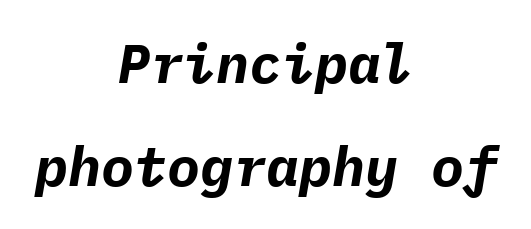
{"italic": "yes", "lean": "right", "slant_degrees": 9, "bold": "yes", "weight": "bold", "width": "normal", "stroke_contrast": "low", "x_height": "medium", "monospaced": "yes", "underline": "no", "align": "center", "line_spacing_ratio": 1.88, "letter_spacing": "normal", "letter_spacing_em": 0.0, "glyph_px": 55}
